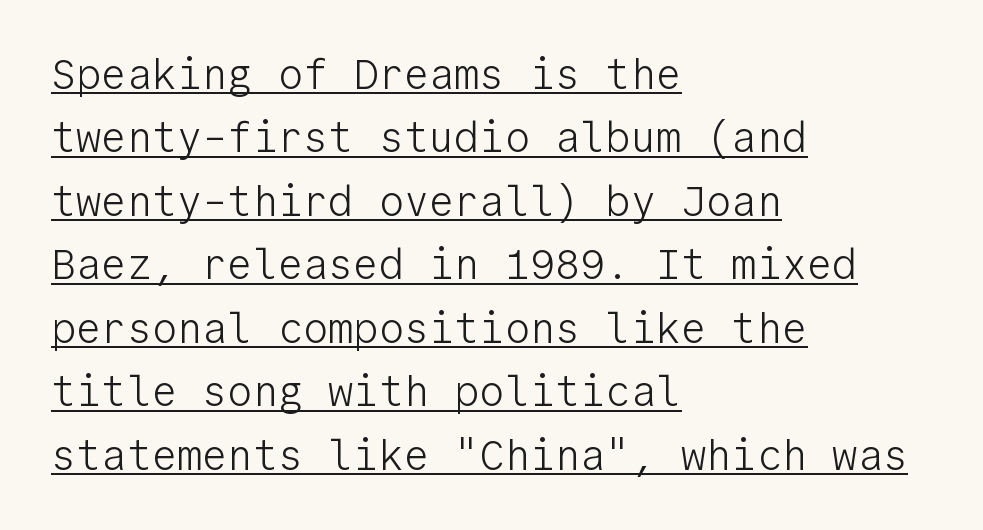
{"serif": "no", "italic": "no", "bold": "no", "weight": "light", "width": "normal", "stroke_contrast": "low", "x_height": "medium", "monospaced": "yes", "underline": "yes", "align": "left", "line_spacing": "normal", "line_spacing_ratio": 1.51, "letter_spacing": "normal", "letter_spacing_em": 0.0, "glyph_px": 42}
